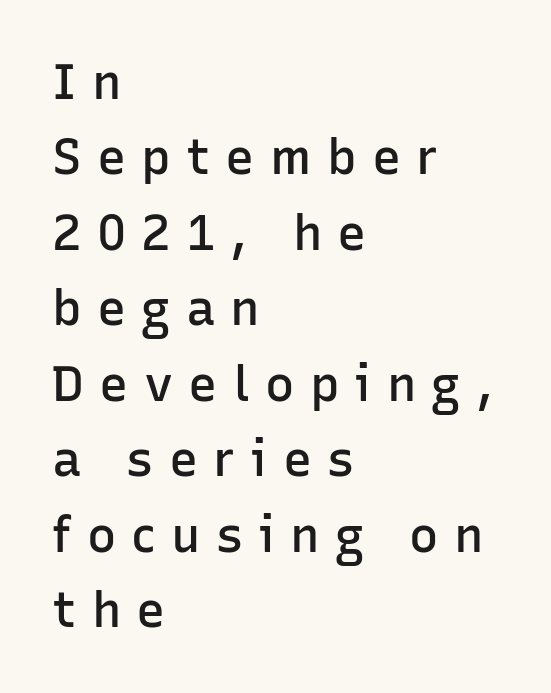
{"serif": "no", "italic": "no", "bold": "semi", "weight": "semibold", "width": "normal", "stroke_contrast": "low", "x_height": "medium", "monospaced": "no", "underline": "no", "align": "left", "line_spacing": "normal", "line_spacing_ratio": 1.54, "letter_spacing": "wide", "letter_spacing_em": 0.31, "glyph_px": 49}
